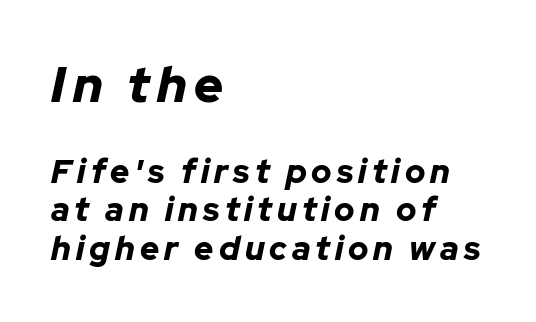
Q: Is the text bold? A: Yes.
Q: Is the text italic (slanted)? A: Yes, it leans right by about 12 degrees.
Q: Is the text underlined? A: No.
Q: How is the paragraph aligned? A: Left-aligned.
Q: Which block of text is set in a larger size, the first (top) or the second (bottom)? A: The first (top) one.
Q: Width (condensed, normal, or wide)? A: Normal.
Q: Stroke contrast? A: Low.
Q: x-height? A: Medium.
Q: Monospaced? A: No.
